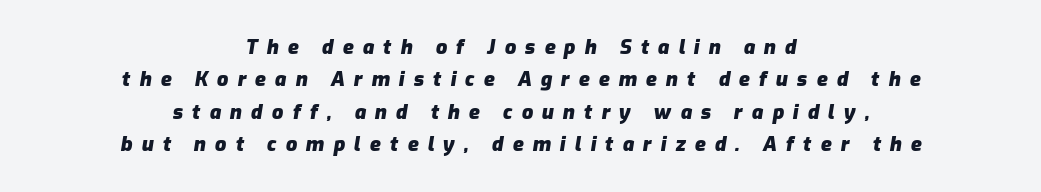
The space directly below the letters is spotless. Reading down the block, each line starts at a different indent, mirrored at its end. Emphasis by weight is at full strength: bold. Posture: slanted. Compared with typical body copy, the letter spacing here is much looser.
